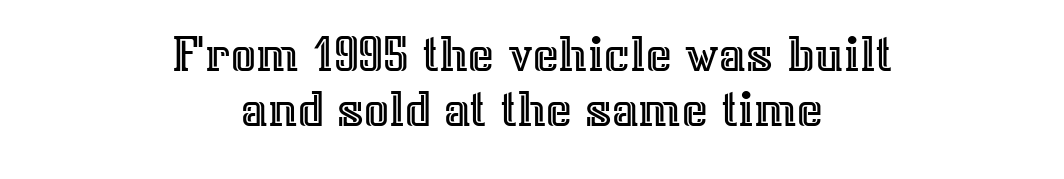
Q: Is the text italic (slanted)? A: No, it is upright.
Q: Is the text underlined? A: No.
Q: How is the paragraph aligned? A: Centered.
Q: Is the spacing between letters normal or unusually wide? A: Normal.
Q: Is the spacing between lines tight, normal or loose? A: Tight.
Q: Width (condensed, normal, or wide)? A: Normal.
Q: x-height? A: Medium.
Q: Monospaced? A: No.
